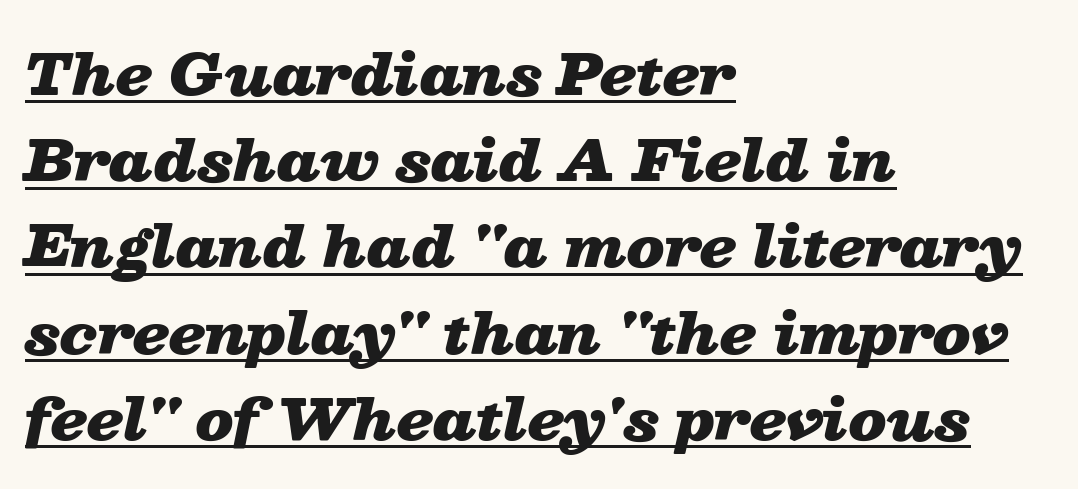
{"italic": "yes", "lean": "right", "slant_degrees": 13, "bold": "yes", "weight": "heavy", "width": "wide", "stroke_contrast": "low", "x_height": "medium", "monospaced": "no", "underline": "yes", "align": "left", "line_spacing": "normal", "line_spacing_ratio": 1.54, "letter_spacing": "normal", "letter_spacing_em": 0.0, "glyph_px": 56}
